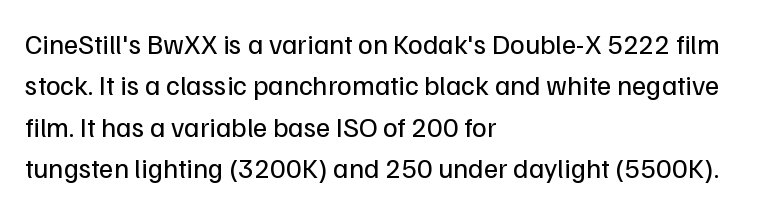
Q: Is the text bold? A: No.
Q: Is the text italic (slanted)? A: No, it is upright.
Q: Is the typeface a serif or a sans-serif typeface? A: Sans-serif.
Q: Is the text underlined? A: No.
Q: How is the paragraph aligned? A: Left-aligned.
Q: Is the spacing between letters normal or unusually wide? A: Normal.
Q: Is the spacing between lines tight, normal or loose? A: Normal.
Q: Width (condensed, normal, or wide)? A: Normal.
Q: Stroke contrast? A: Low.
Q: x-height? A: Medium.
Q: Monospaced? A: No.
